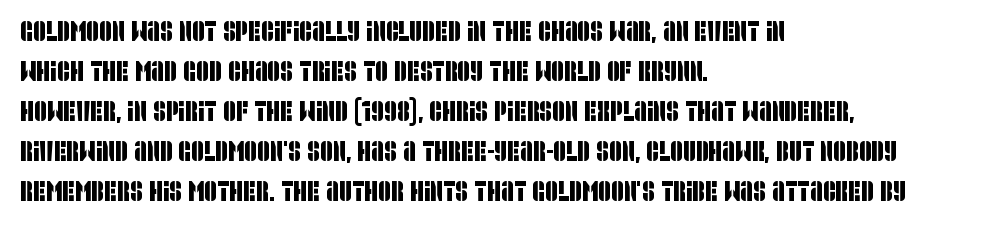
The image shows 28 px condensed sans-serif type; set left-aligned, normal line spacing (1.43x), normal letter spacing, not underlined; low stroke contrast and a large x-height.
